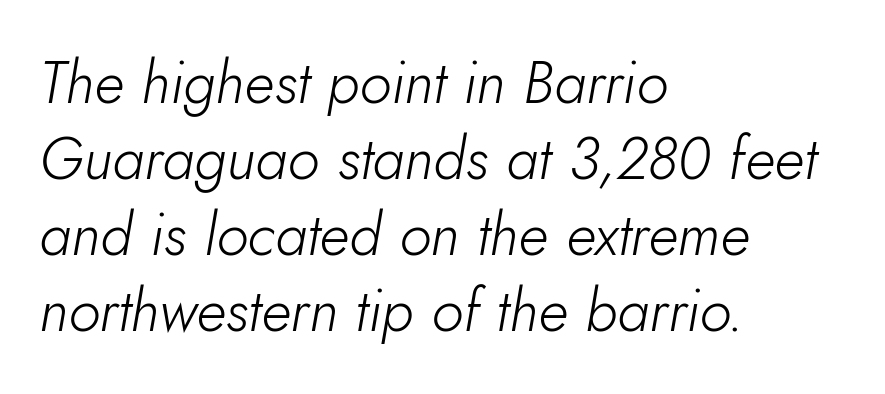
{"italic": "yes", "lean": "right", "slant_degrees": 10, "bold": "no", "weight": "light", "width": "normal", "stroke_contrast": "low", "x_height": "small", "monospaced": "no", "underline": "no", "align": "left", "line_spacing": "normal", "line_spacing_ratio": 1.29, "letter_spacing": "normal", "letter_spacing_em": 0.0, "glyph_px": 59}
